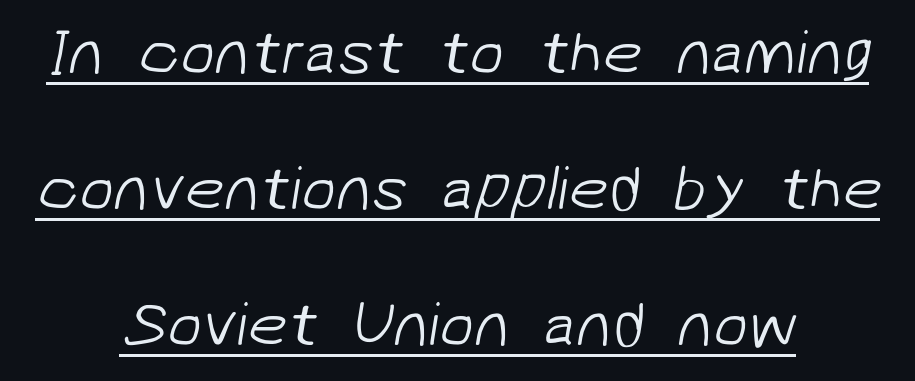
{"serif": "no", "bold": "no", "weight": "light", "width": "normal", "stroke_contrast": "low", "x_height": "medium", "monospaced": "no", "underline": "yes", "align": "center", "line_spacing": "loose", "line_spacing_ratio": 2.16, "letter_spacing": "normal", "letter_spacing_em": 0.0, "glyph_px": 63}
